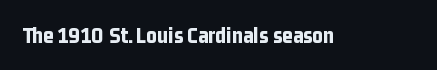
The image shows 23 px bold type, upright; set normal letter spacing, not underlined.
